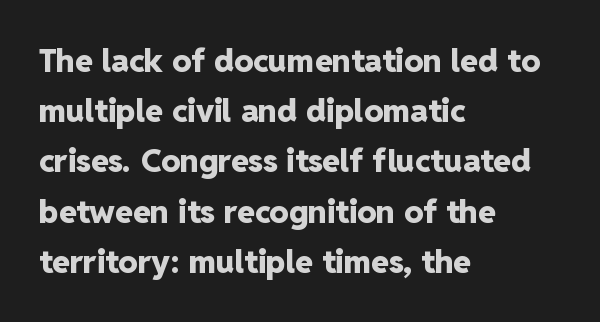
The image shows 32 px heavy sans-serif type, upright; set left-aligned, normal line spacing (1.57x), normal letter spacing, not underlined; low stroke contrast and a medium x-height.
